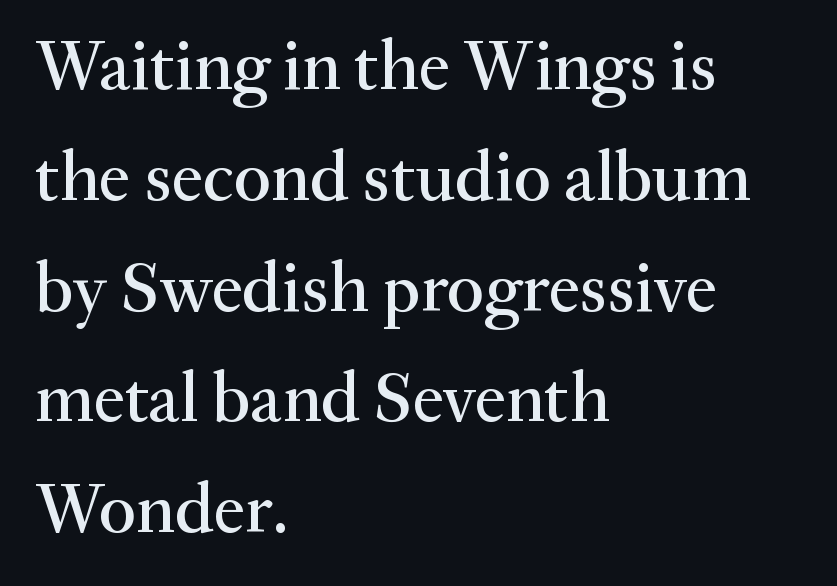
Q: Is the text italic (slanted)? A: No, it is upright.
Q: Is the typeface a serif or a sans-serif typeface? A: Serif.
Q: Is the text underlined? A: No.
Q: How is the paragraph aligned? A: Left-aligned.
Q: Is the spacing between letters normal or unusually wide? A: Normal.
Q: Is the spacing between lines tight, normal or loose? A: Normal.
Q: Width (condensed, normal, or wide)? A: Normal.
Q: Stroke contrast? A: Medium.
Q: x-height? A: Small.
Q: Monospaced? A: No.
